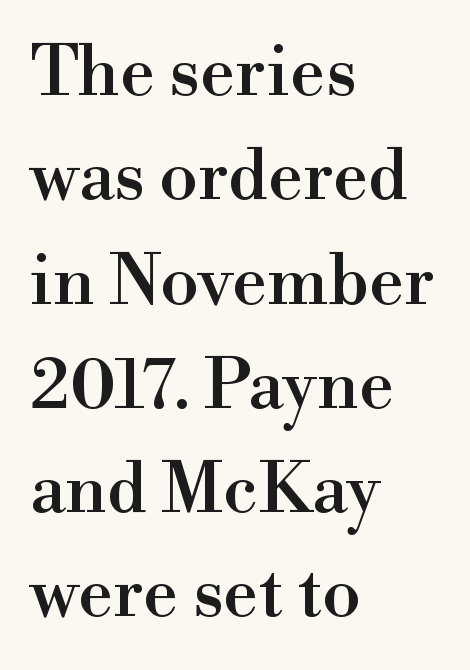
The image shows 70 px serif type, upright; set left-aligned, normal line spacing (1.49x), normal letter spacing, not underlined; a small x-height.
